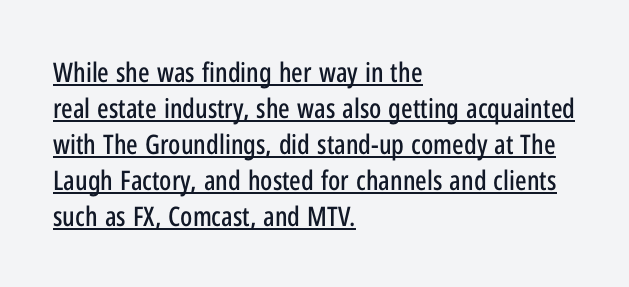
The image shows 27 px text type, upright; set left-aligned, normal line spacing (1.33x), normal letter spacing, underlined.
